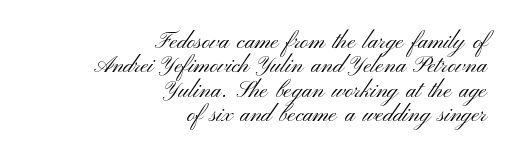
{"bold": "no", "underline": "no", "align": "right", "line_spacing": "tight", "line_spacing_ratio": 1.06, "letter_spacing": "normal", "letter_spacing_em": 0.0, "glyph_px": 23}
